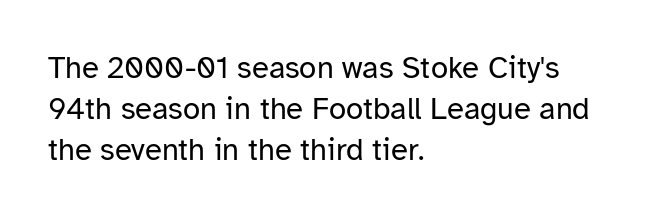
Q: Is the text bold? A: No.
Q: Is the text italic (slanted)? A: No, it is upright.
Q: Is the typeface a serif or a sans-serif typeface? A: Sans-serif.
Q: Is the text underlined? A: No.
Q: How is the paragraph aligned? A: Left-aligned.
Q: Is the spacing between letters normal or unusually wide? A: Normal.
Q: Is the spacing between lines tight, normal or loose? A: Normal.
Q: Width (condensed, normal, or wide)? A: Normal.
Q: Stroke contrast? A: Low.
Q: x-height? A: Medium.
Q: Monospaced? A: No.
